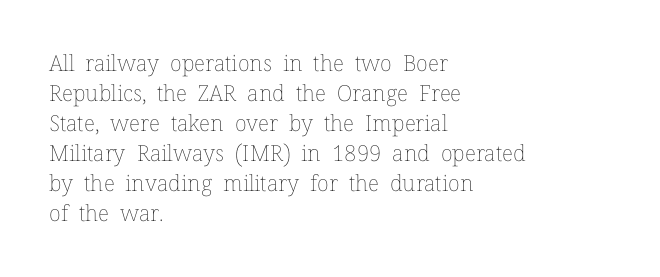
Q: Is the text bold? A: No.
Q: Is the text italic (slanted)? A: No, it is upright.
Q: Is the text underlined? A: No.
Q: How is the paragraph aligned? A: Left-aligned.
Q: Is the spacing between letters normal or unusually wide? A: Normal.
Q: Is the spacing between lines tight, normal or loose? A: Normal.
